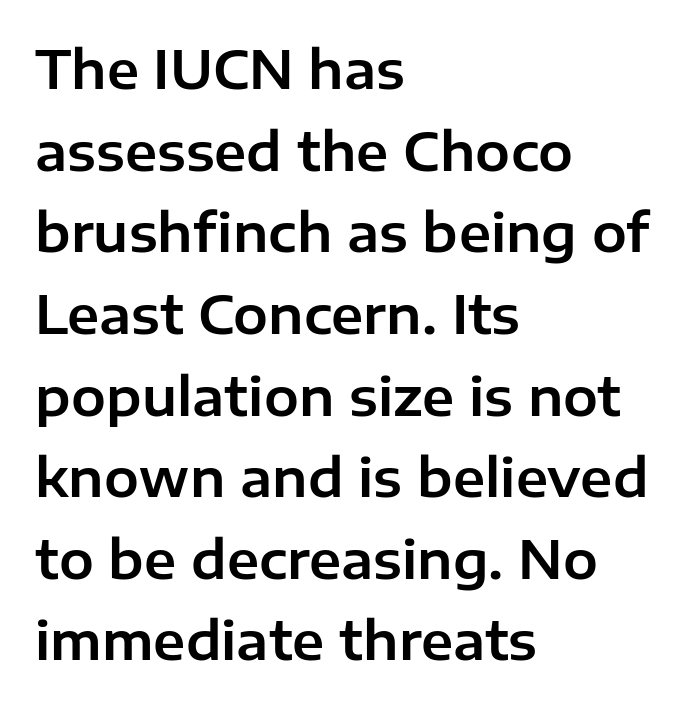
The image shows 52 px sans-serif type, upright; set left-aligned, normal line spacing (1.57x), normal letter spacing, not underlined; low stroke contrast and a medium x-height.
